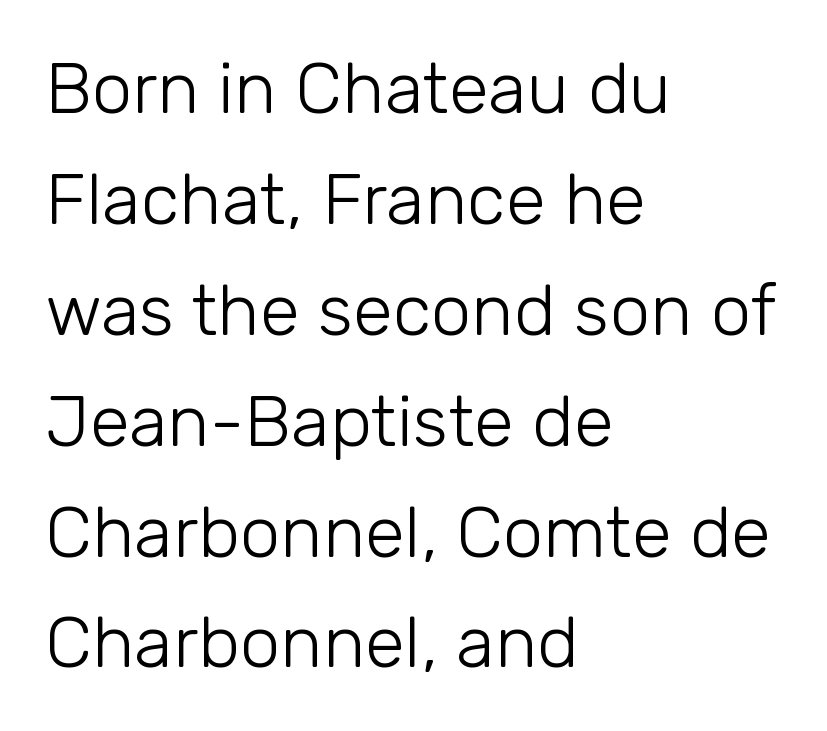
Q: Is the text bold? A: No.
Q: Is the text italic (slanted)? A: No, it is upright.
Q: Is the typeface a serif or a sans-serif typeface? A: Sans-serif.
Q: Is the text underlined? A: No.
Q: How is the paragraph aligned? A: Left-aligned.
Q: Is the spacing between letters normal or unusually wide? A: Normal.
Q: Is the spacing between lines tight, normal or loose? A: Normal.
Q: Width (condensed, normal, or wide)? A: Normal.
Q: Stroke contrast? A: Low.
Q: x-height? A: Medium.
Q: Monospaced? A: No.
